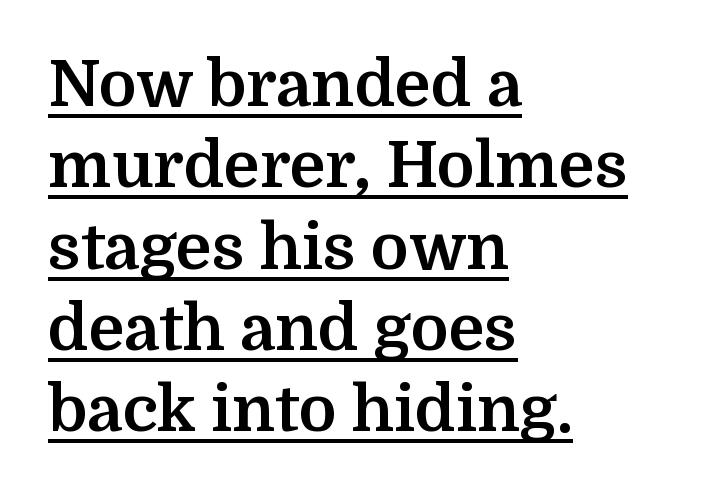
{"serif": "yes", "italic": "no", "bold": "yes", "weight": "bold", "width": "normal", "stroke_contrast": "medium", "x_height": "medium", "monospaced": "no", "underline": "yes", "align": "left", "line_spacing": "normal", "line_spacing_ratio": 1.27, "letter_spacing": "normal", "letter_spacing_em": 0.0, "glyph_px": 64}
